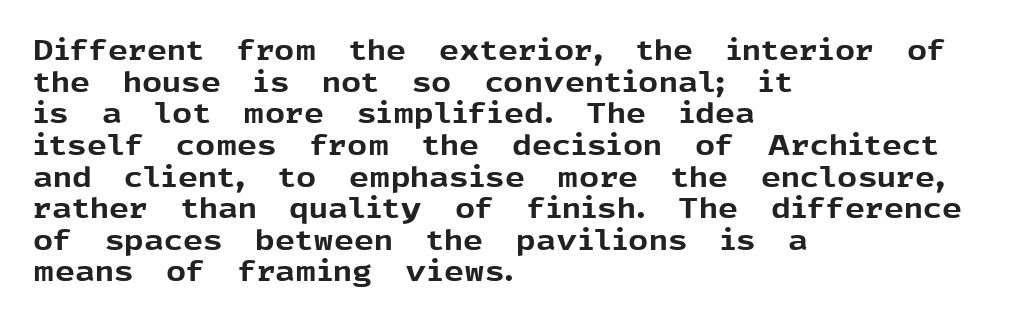
Compared with typical paragraphs, the rows here are closer together. Each letter keeps its own natural width here, so spacing adapts to shape. The letterforms sit shoulder to shoulder at normal distance. Letters rest on an invisible, unmarked baseline. Bold? Absolutely — the strokes are thick and heavy.
